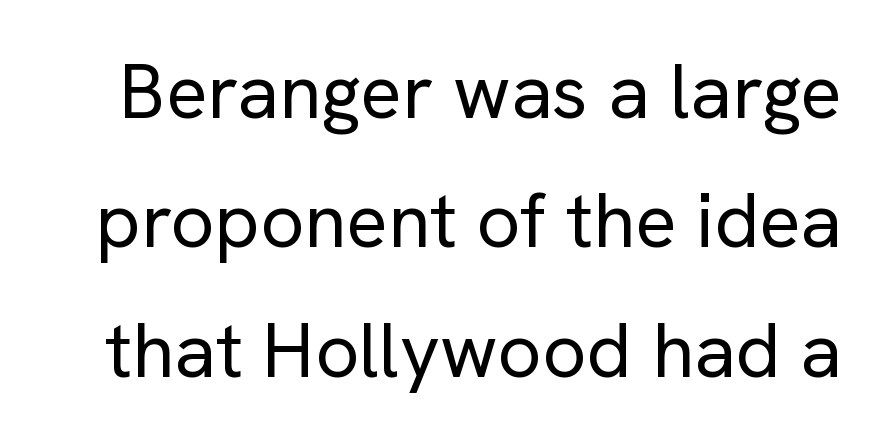
Q: Is the text bold? A: No.
Q: Is the text italic (slanted)? A: No, it is upright.
Q: Is the typeface a serif or a sans-serif typeface? A: Sans-serif.
Q: Is the text underlined? A: No.
Q: Is the spacing between letters normal or unusually wide? A: Normal.
Q: Is the spacing between lines tight, normal or loose? A: Normal.
Q: Width (condensed, normal, or wide)? A: Normal.
Q: Stroke contrast? A: Low.
Q: x-height? A: Medium.
Q: Monospaced? A: No.
